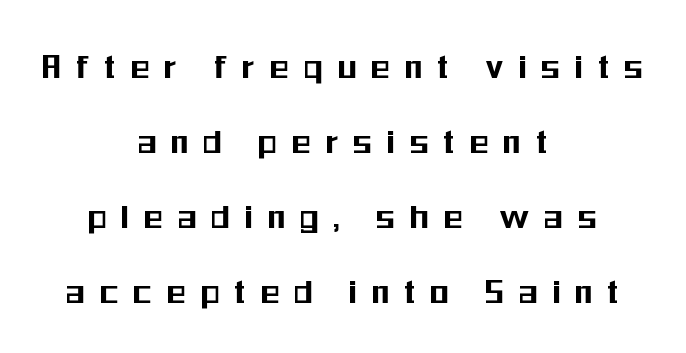
{"serif": "no", "italic": "no", "width": "condensed", "stroke_contrast": "medium", "x_height": "medium", "monospaced": "no", "underline": "no", "align": "center", "line_spacing": "loose", "line_spacing_ratio": 1.97, "letter_spacing": "wide", "letter_spacing_em": 0.41, "glyph_px": 38}
